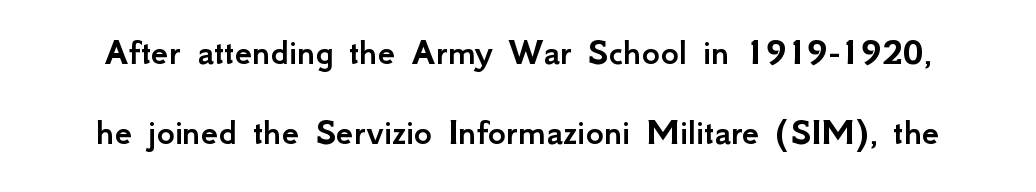
Think of a printed novel: that variable character pitch is what you see here. The area under the type is left untouched. The letterforms sit shoulder to shoulder at normal distance. It's the straight-up-and-down kind of type. Interline gaps are noticeably wide in this sample.
